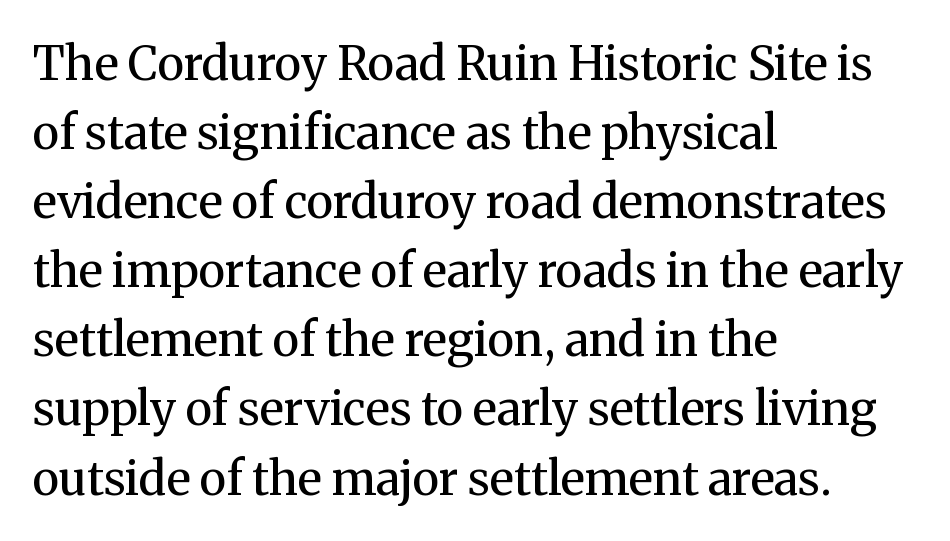
Q: Is the text bold? A: No.
Q: Is the text italic (slanted)? A: No, it is upright.
Q: Is the typeface a serif or a sans-serif typeface? A: Serif.
Q: Is the text underlined? A: No.
Q: How is the paragraph aligned? A: Left-aligned.
Q: Is the spacing between letters normal or unusually wide? A: Normal.
Q: Is the spacing between lines tight, normal or loose? A: Normal.
Q: Width (condensed, normal, or wide)? A: Normal.
Q: Stroke contrast? A: Medium.
Q: x-height? A: Medium.
Q: Monospaced? A: No.
